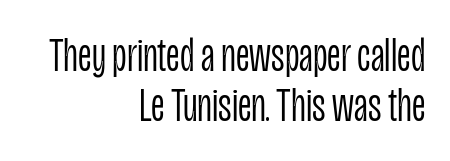
{"serif": "no", "italic": "no", "bold": "no", "weight": "light", "width": "condensed", "stroke_contrast": "low", "x_height": "large", "monospaced": "no", "underline": "no", "align": "right", "line_spacing": "tight", "line_spacing_ratio": 1.03, "letter_spacing": "normal", "letter_spacing_em": 0.0, "glyph_px": 49}
